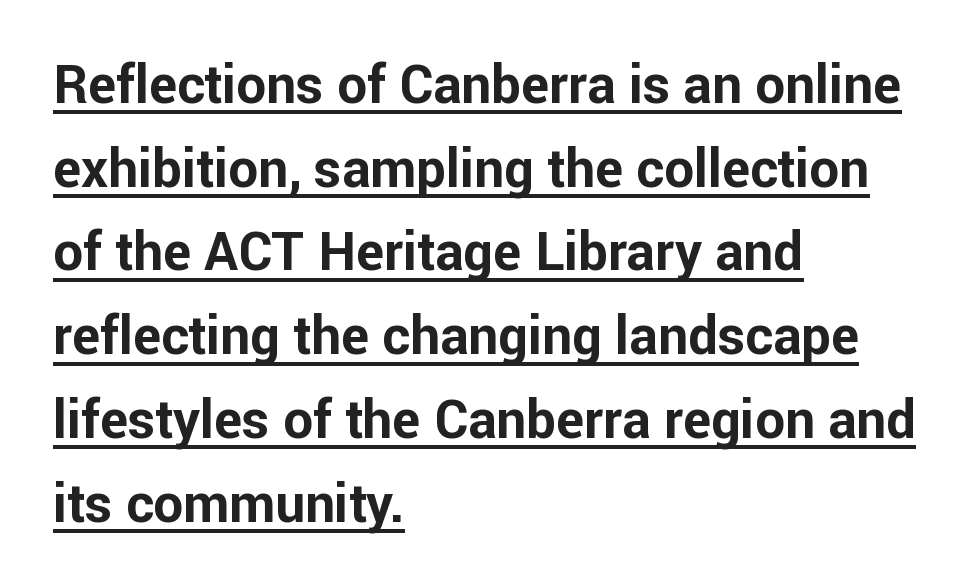
Q: Is the text bold? A: Yes.
Q: Is the text italic (slanted)? A: No, it is upright.
Q: Is the typeface a serif or a sans-serif typeface? A: Sans-serif.
Q: Is the text underlined? A: Yes.
Q: How is the paragraph aligned? A: Left-aligned.
Q: Is the spacing between letters normal or unusually wide? A: Normal.
Q: Is the spacing between lines tight, normal or loose? A: Normal.
Q: Width (condensed, normal, or wide)? A: Normal.
Q: Stroke contrast? A: Low.
Q: x-height? A: Medium.
Q: Monospaced? A: No.
